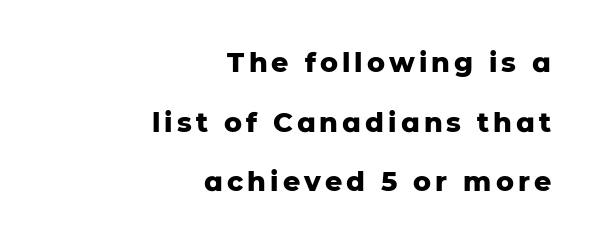
Q: Is the text bold? A: Yes.
Q: Is the text italic (slanted)? A: No, it is upright.
Q: Is the text underlined? A: No.
Q: How is the paragraph aligned? A: Right-aligned.
Q: Is the spacing between lines tight, normal or loose? A: Loose.
